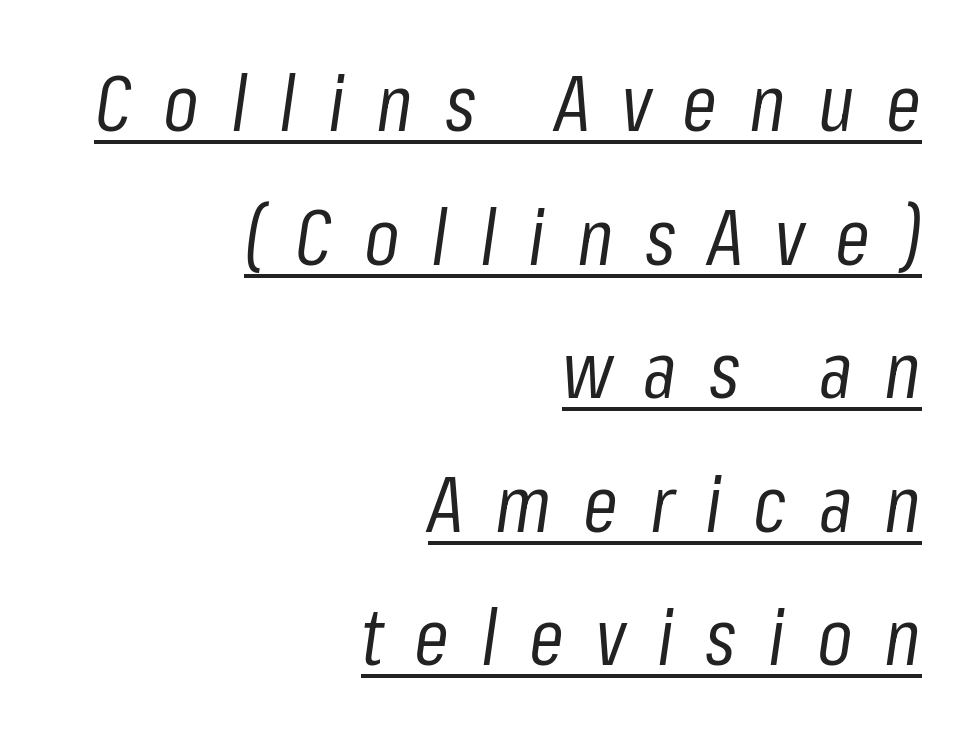
{"italic": "yes", "lean": "right", "slant_degrees": 8, "bold": "no", "weight": "regular", "width": "condensed", "stroke_contrast": "low", "x_height": "medium", "monospaced": "no", "underline": "yes", "align": "right", "line_spacing": "normal", "line_spacing_ratio": 1.69, "letter_spacing": "wide", "letter_spacing_em": 0.4, "glyph_px": 79}
